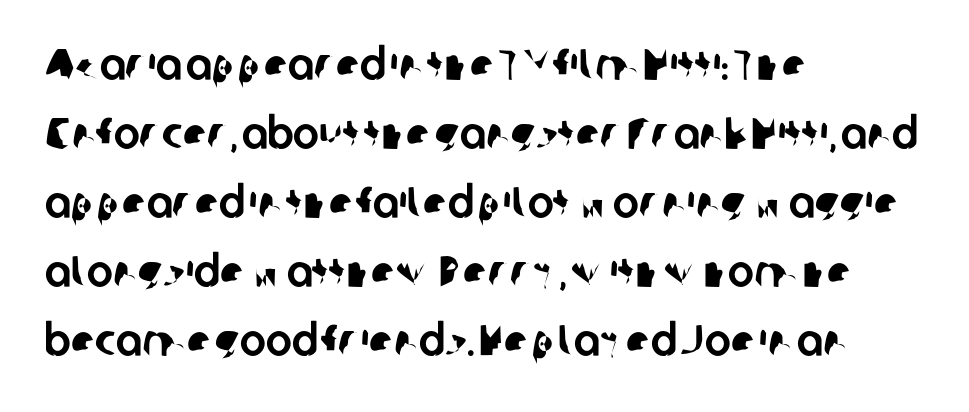
The gaps between neighbouring characters are ordinary and unremarkable. Any mark beneath the type? The region is blank. Looks like regular typesetting: each glyph gets only the width it needs. The typesetter chose a ragged-right arrangement here.
